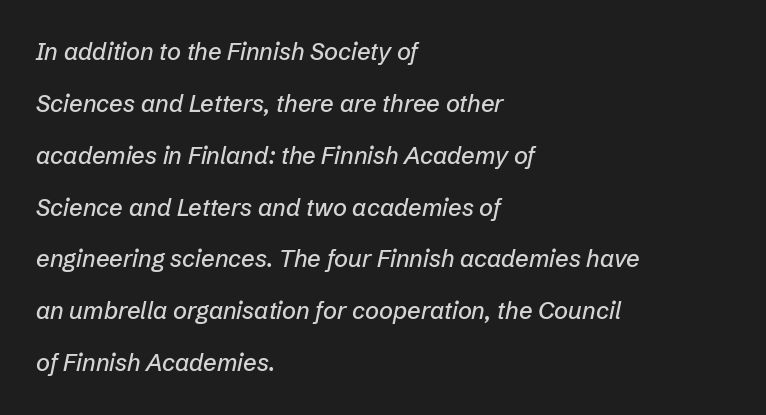
The specimen reads as italic at a glance. Observe the ordinary spacing: letters are neighbours, not strangers. Visually the block forms a straight wall on the left and a jagged coastline on the right. Is there much room between lines? Yes — plenty of vertical air separates them. Decoration check: the copy has no underline.
